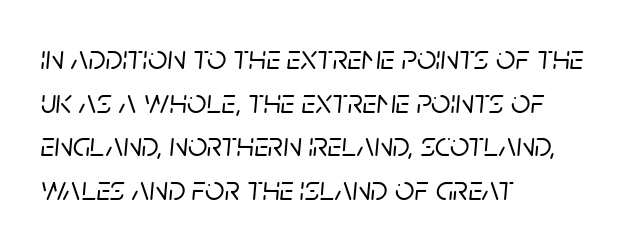
Q: Is the text italic (slanted)? A: Yes, it leans right by about 5 degrees.
Q: Is the text underlined? A: No.
Q: How is the paragraph aligned? A: Left-aligned.
Q: Is the spacing between letters normal or unusually wide? A: Normal.
Q: Is the spacing between lines tight, normal or loose? A: Normal.
Q: Width (condensed, normal, or wide)? A: Normal.
Q: Stroke contrast? A: Low.
Q: x-height? A: Large.
Q: Monospaced? A: No.
